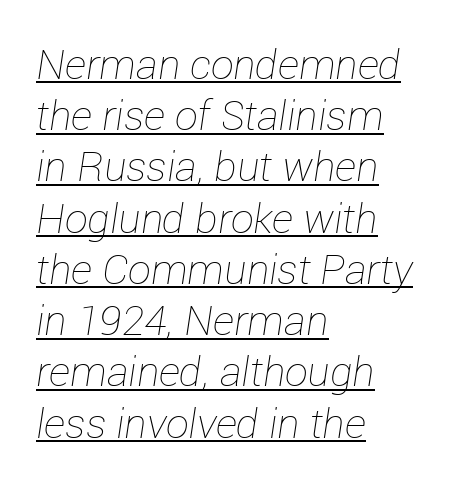
Q: Is the text bold? A: No.
Q: Is the text italic (slanted)? A: Yes, it leans right by about 12 degrees.
Q: Is the text underlined? A: Yes.
Q: How is the paragraph aligned? A: Left-aligned.
Q: Is the spacing between letters normal or unusually wide? A: Normal.
Q: Is the spacing between lines tight, normal or loose? A: Normal.
Q: Width (condensed, normal, or wide)? A: Normal.
Q: Stroke contrast? A: Low.
Q: x-height? A: Medium.
Q: Monospaced? A: No.
